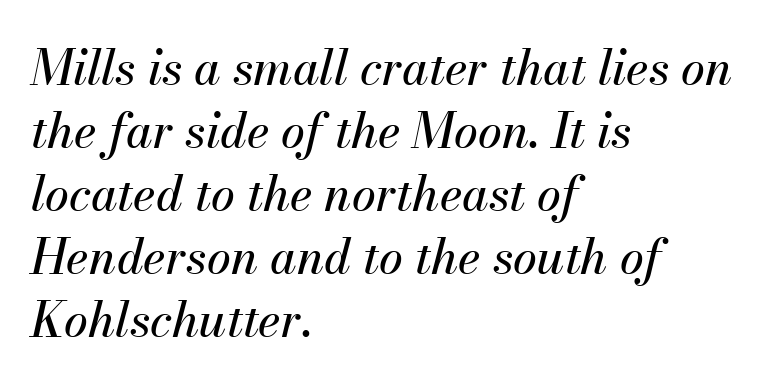
The image shows 48 px text type, italic (leaning right); set left-aligned, normal line spacing (1.31x), normal letter spacing, not underlined; medium stroke contrast and a small x-height.
